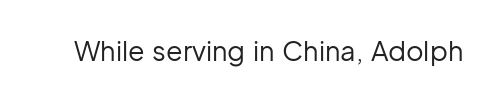
Q: Is the text bold? A: No.
Q: Is the text italic (slanted)? A: No, it is upright.
Q: Is the text underlined? A: No.
Q: Is the spacing between letters normal or unusually wide? A: Normal.
